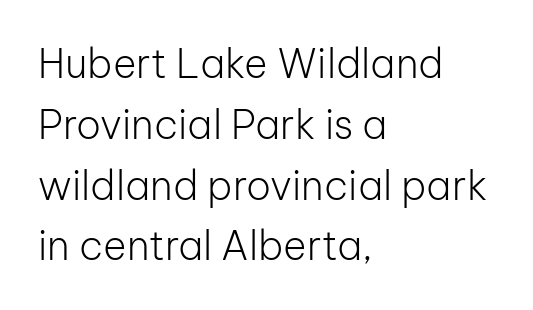
{"serif": "no", "italic": "no", "bold": "no", "weight": "light", "width": "normal", "stroke_contrast": "low", "x_height": "medium", "monospaced": "no", "underline": "no", "align": "left", "line_spacing": "normal", "line_spacing_ratio": 1.52, "letter_spacing": "normal", "letter_spacing_em": 0.0, "glyph_px": 40}
